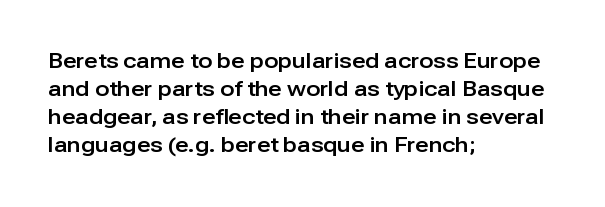
{"italic": "no", "underline": "no", "align": "left", "line_spacing": "normal", "line_spacing_ratio": 1.34, "letter_spacing": "normal", "letter_spacing_em": 0.0, "glyph_px": 21}
